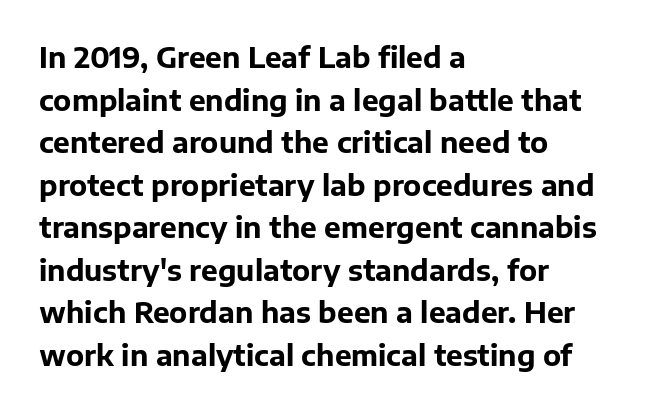
The image shows 28 px bold sans-serif type, upright; set left-aligned, normal line spacing (1.52x), normal letter spacing, not underlined; low stroke contrast and a medium x-height.
